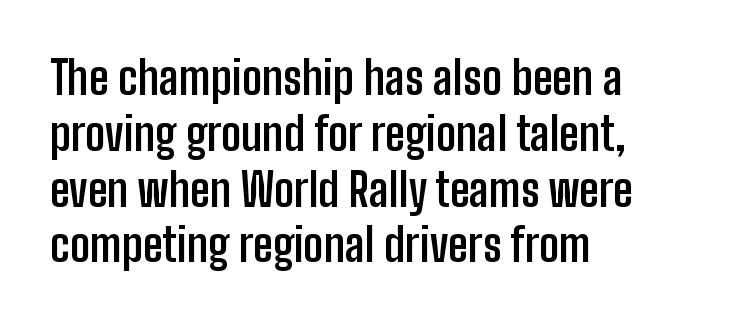
The image shows 45 px semibold, condensed sans-serif type, upright; set left-aligned, line spacing 1.24x, normal letter spacing, not underlined; low stroke contrast and a medium x-height.
